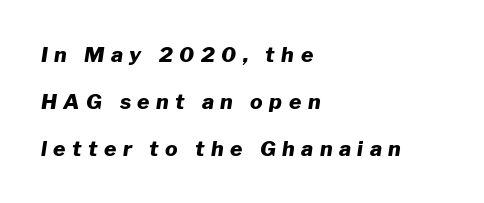
Q: Is the text bold? A: Yes.
Q: Is the text italic (slanted)? A: Yes, it leans right by about 8 degrees.
Q: Is the text underlined? A: No.
Q: How is the paragraph aligned? A: Left-aligned.
Q: Is the spacing between letters normal or unusually wide? A: Unusually wide.
Q: Is the spacing between lines tight, normal or loose? A: Loose.
